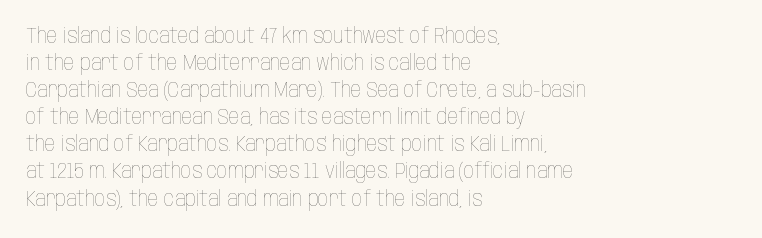
Q: Is the text bold? A: No.
Q: Is the text italic (slanted)? A: No, it is upright.
Q: Is the text underlined? A: No.
Q: How is the paragraph aligned? A: Left-aligned.
Q: Is the spacing between letters normal or unusually wide? A: Normal.
Q: Is the spacing between lines tight, normal or loose? A: Normal.
